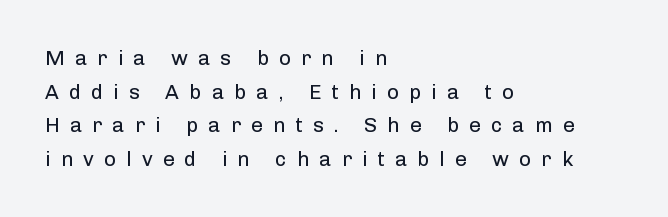
Q: Is the text bold? A: No.
Q: Is the text italic (slanted)? A: No, it is upright.
Q: Is the text underlined? A: No.
Q: How is the paragraph aligned? A: Left-aligned.
Q: Is the spacing between letters normal or unusually wide? A: Unusually wide.
Q: Is the spacing between lines tight, normal or loose? A: Normal.
